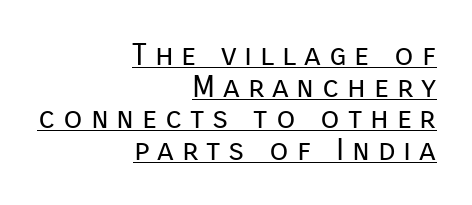
Q: Is the text bold? A: No.
Q: Is the text italic (slanted)? A: No, it is upright.
Q: Is the typeface a serif or a sans-serif typeface? A: Sans-serif.
Q: Is the text underlined? A: Yes.
Q: How is the paragraph aligned? A: Right-aligned.
Q: Is the spacing between letters normal or unusually wide? A: Unusually wide.
Q: Is the spacing between lines tight, normal or loose? A: Tight.
Q: Width (condensed, normal, or wide)? A: Normal.
Q: Stroke contrast? A: Low.
Q: x-height? A: Medium.
Q: Monospaced? A: No.
